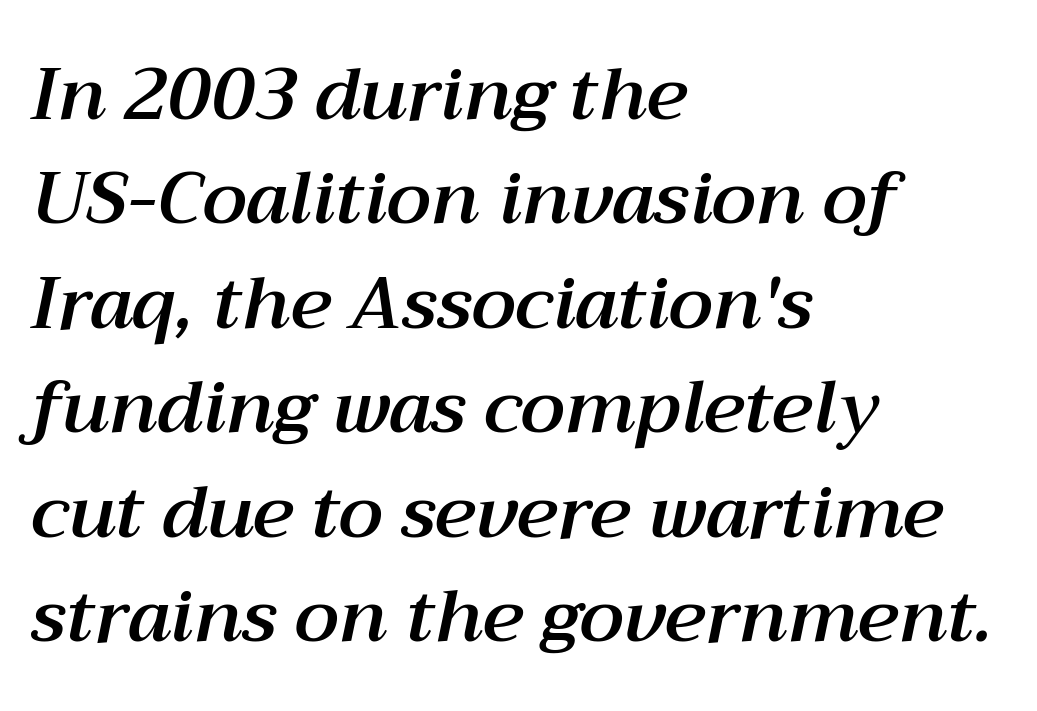
Interline gaps are of average width in this sample. Default kerning and tracking; the words read as compact shapes. Every row of glyphs begins at an identical x-position on the left. This is oblique type, the kind used for emphasis or titles. Do the characters align in a grid? No, the font is proportional. This rendering features lettering with no underline.
